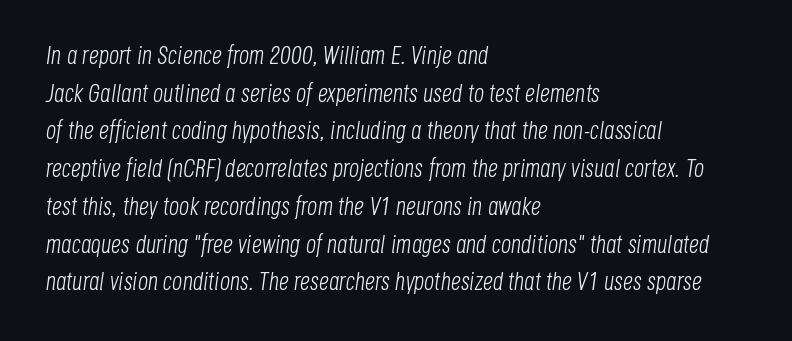
Q: Is the text bold? A: No.
Q: Is the text italic (slanted)? A: Yes, it leans right by about 8 degrees.
Q: Is the text underlined? A: No.
Q: How is the paragraph aligned? A: Left-aligned.
Q: Is the spacing between letters normal or unusually wide? A: Normal.
Q: Is the spacing between lines tight, normal or loose? A: Normal.
